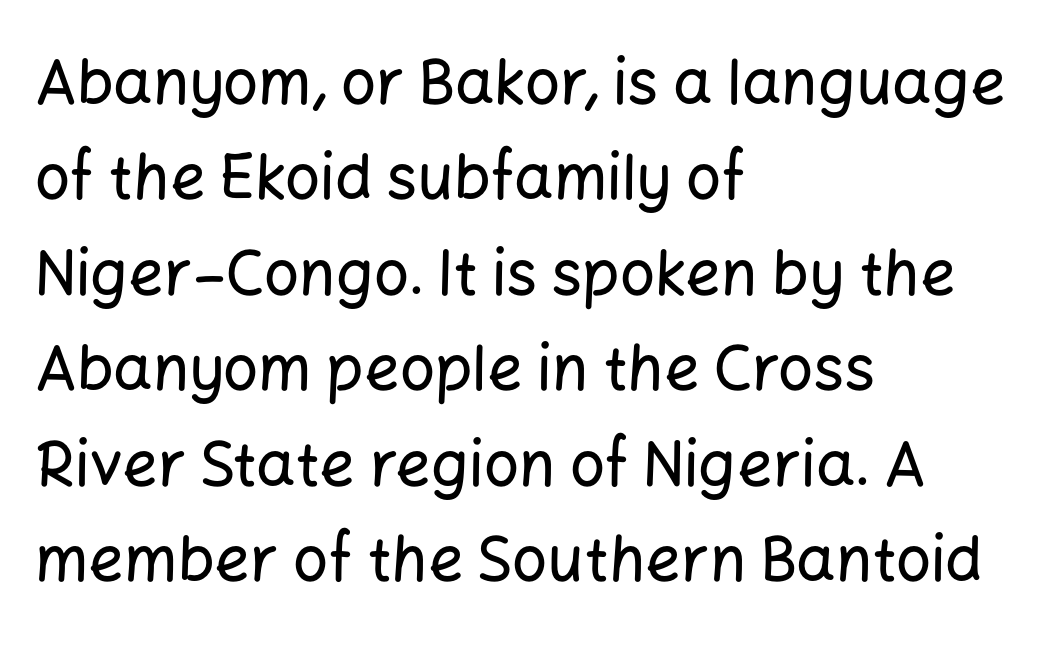
Q: Is the text italic (slanted)? A: No, it is upright.
Q: Is the typeface a serif or a sans-serif typeface? A: Sans-serif.
Q: Is the text underlined? A: No.
Q: How is the paragraph aligned? A: Left-aligned.
Q: Is the spacing between letters normal or unusually wide? A: Normal.
Q: Is the spacing between lines tight, normal or loose? A: Normal.
Q: Width (condensed, normal, or wide)? A: Normal.
Q: Stroke contrast? A: Low.
Q: x-height? A: Medium.
Q: Monospaced? A: No.
